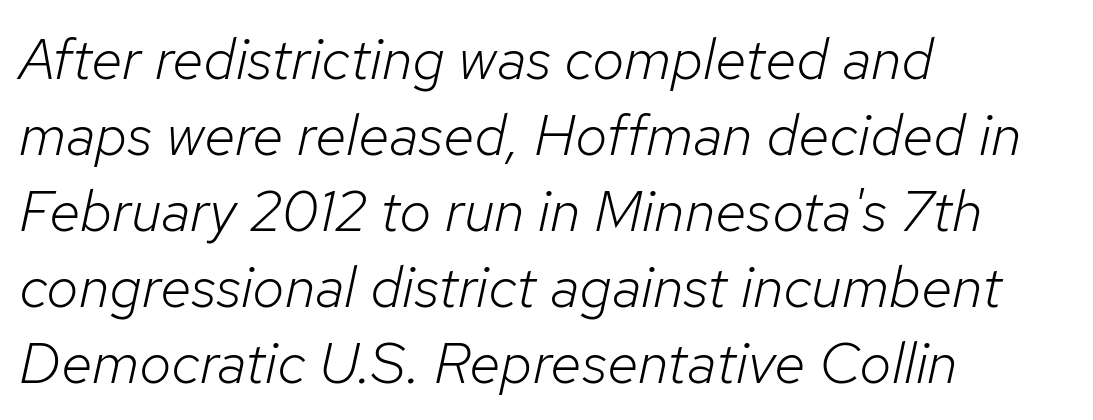
The image shows 58 px light type, italic (leaning right); set left-aligned, normal line spacing (1.31x), normal letter spacing, not underlined; low stroke contrast and a medium x-height.
